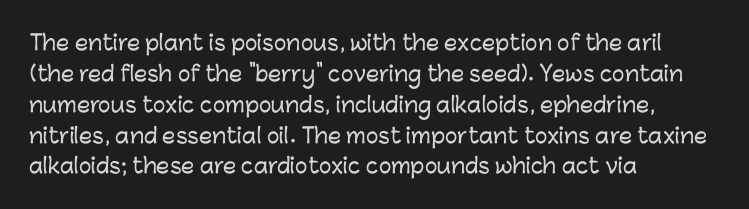
{"italic": "no", "underline": "no", "align": "left", "line_spacing": "normal", "line_spacing_ratio": 1.47, "letter_spacing": "normal", "letter_spacing_em": 0.0, "glyph_px": 21}
